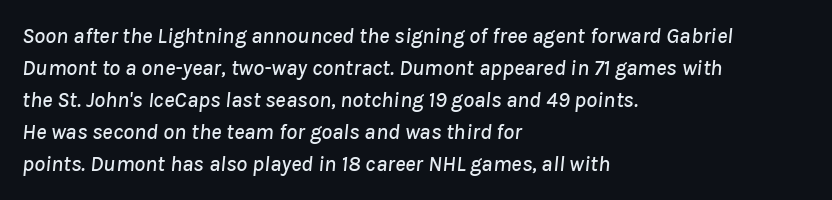
{"italic": "yes", "lean": "right", "slant_degrees": 8, "underline": "no", "align": "left", "line_spacing": "normal", "line_spacing_ratio": 1.46, "letter_spacing": "normal", "letter_spacing_em": 0.0, "glyph_px": 22}
